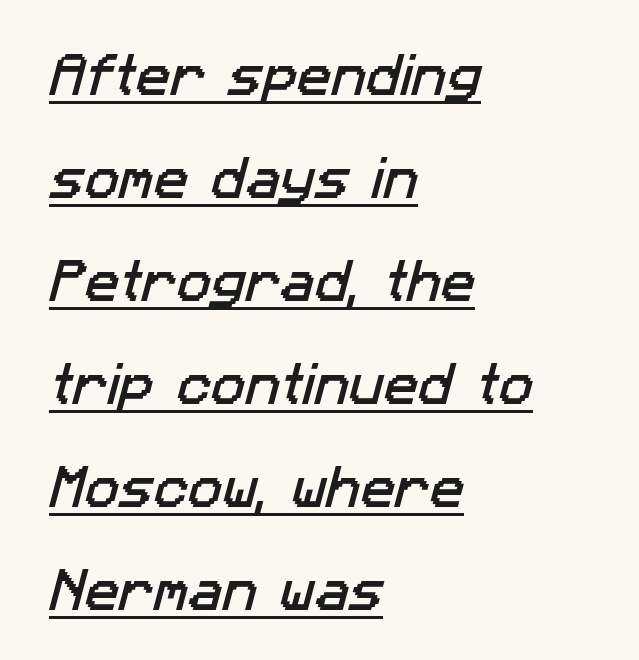
Q: Is the typeface a serif or a sans-serif typeface? A: Sans-serif.
Q: Is the text underlined? A: Yes.
Q: How is the paragraph aligned? A: Left-aligned.
Q: Is the spacing between letters normal or unusually wide? A: Normal.
Q: Is the spacing between lines tight, normal or loose? A: Loose.
Q: Width (condensed, normal, or wide)? A: Normal.
Q: Stroke contrast? A: Low.
Q: x-height? A: Medium.
Q: Monospaced? A: No.
